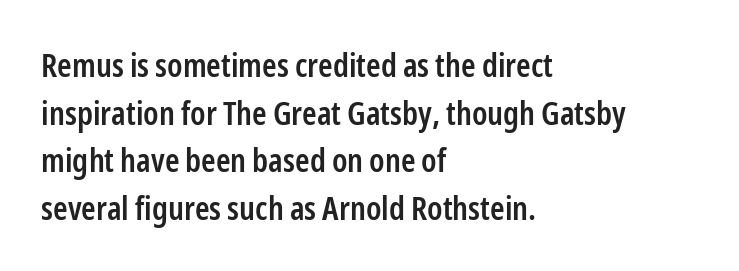
Characters remain perfectly vertical along every line. Honestly, the row spacing looks completely unremarkable. Compared with an ordinary text face, these strokes are moderately heavier — a semibold. These lines are rendered in a variable-pitch font.
